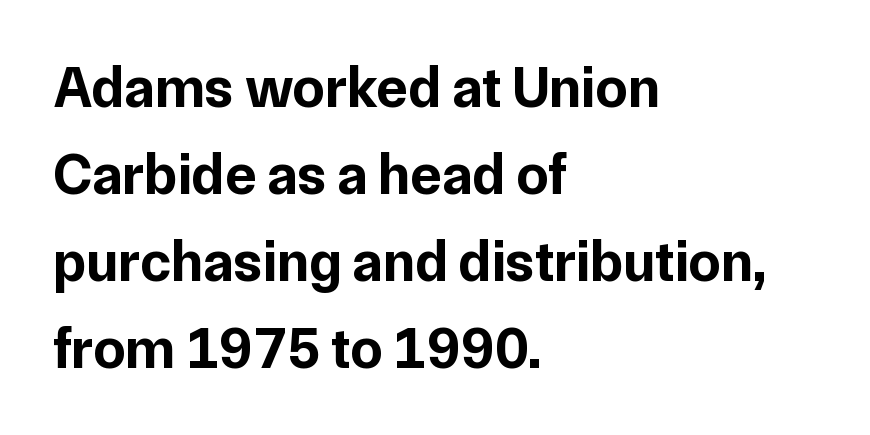
Nothing sits at the stroke ends, so this counts as sans-serif. Leftover space on each line is placed entirely after the last word. In terms of leading, this rendering sits right in the middle. Short note: letters normally spaced. A typesetter would call this proportional, since set widths differ per character.
